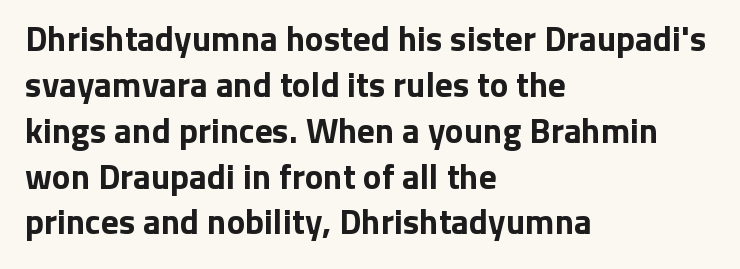
The image shows 35 px bold sans-serif type, upright; set left-aligned, normal line spacing (1.31x), normal letter spacing, not underlined; low stroke contrast and a medium x-height.
